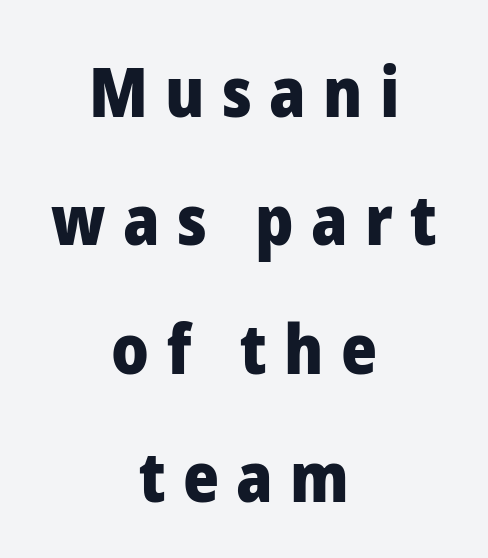
Q: Is the text bold? A: Yes.
Q: Is the text italic (slanted)? A: No, it is upright.
Q: Is the typeface a serif or a sans-serif typeface? A: Sans-serif.
Q: Is the text underlined? A: No.
Q: How is the paragraph aligned? A: Centered.
Q: Is the spacing between letters normal or unusually wide? A: Unusually wide.
Q: Width (condensed, normal, or wide)? A: Normal.
Q: Stroke contrast? A: Low.
Q: x-height? A: Medium.
Q: Monospaced? A: No.
